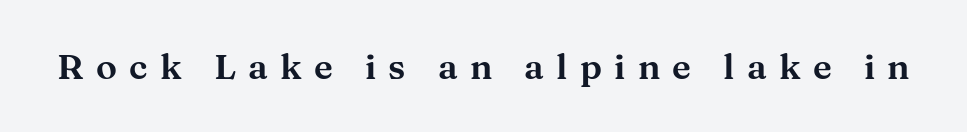
Q: Is the text italic (slanted)? A: No, it is upright.
Q: Is the typeface a serif or a sans-serif typeface? A: Serif.
Q: Is the text underlined? A: No.
Q: Is the spacing between letters normal or unusually wide? A: Unusually wide.
Q: Width (condensed, normal, or wide)? A: Wide.
Q: Stroke contrast? A: Medium.
Q: x-height? A: Medium.
Q: Monospaced? A: No.
